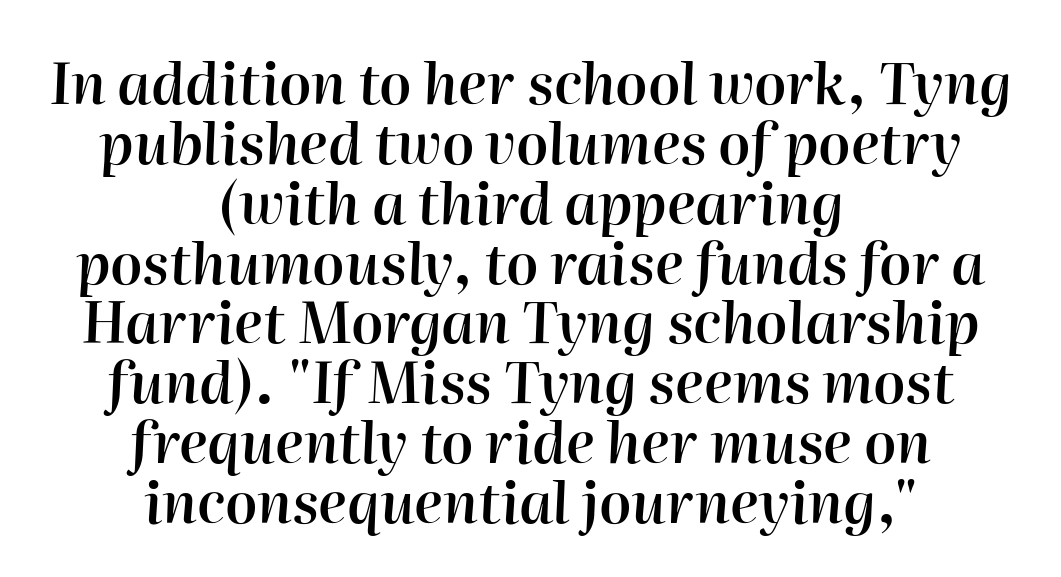
{"italic": "yes", "lean": "right", "slant_degrees": 2, "bold": "semi", "weight": "semibold", "width": "normal", "stroke_contrast": "high", "x_height": "medium", "monospaced": "no", "underline": "no", "align": "center", "line_spacing": "tight", "line_spacing_ratio": 1.05, "letter_spacing": "normal", "letter_spacing_em": 0.0, "glyph_px": 57}
